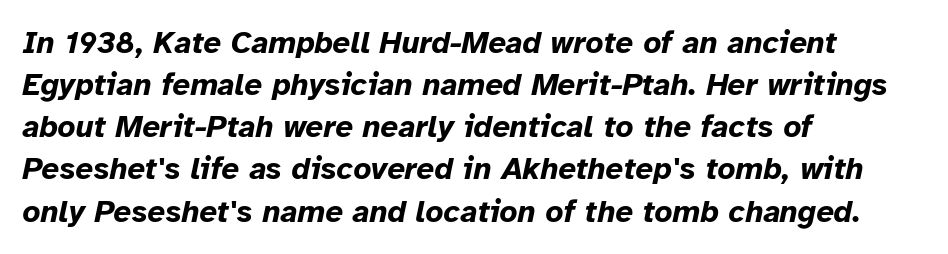
The image shows 31 px bold type, italic (leaning right); set left-aligned, normal line spacing (1.36x), normal letter spacing, not underlined; low stroke contrast and a medium x-height.
